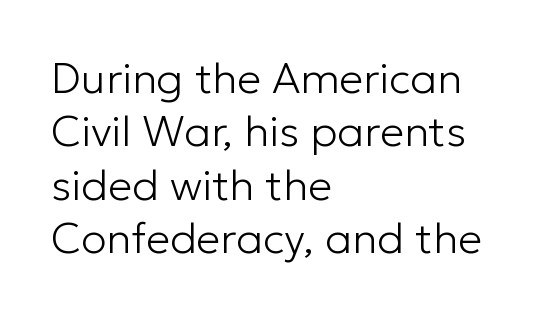
Clear beneath every line of the passage. The strokes carry an ordinary text weight at most. Students, note that the glyphs here touch the page at normal intervals. Serif or sans? Sans — the stroke terminals are bare. Notice how the passage keeps a crisp vertical edge on the left only.
